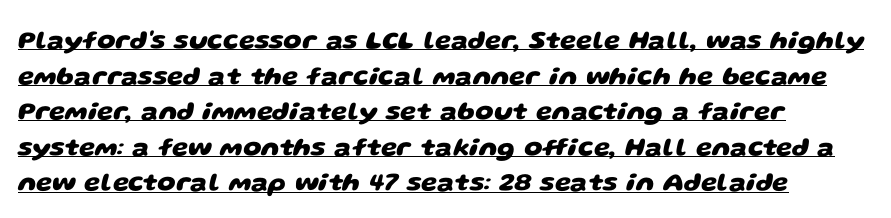
The image shows 26 px bold type; set left-aligned, normal line spacing (1.37x), normal letter spacing, underlined.
